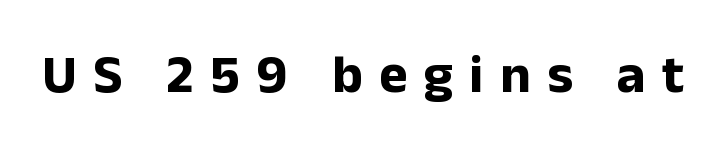
Spacing verdict: proportional, widths tailored to each character. In terms of letterspacing, this is a distinctly airy, spread setting. Look at the bottom of the vertical strokes: they stop flat, with no serifs. Nobody drew a line under any word here.
